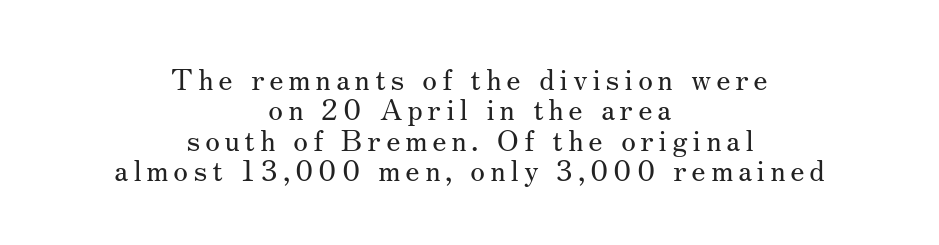
{"serif": "yes", "italic": "no", "bold": "no", "weight": "regular", "width": "normal", "stroke_contrast": "medium", "x_height": "small", "monospaced": "no", "underline": "no", "align": "center", "line_spacing": "tight", "line_spacing_ratio": 1.01, "glyph_px": 30}
